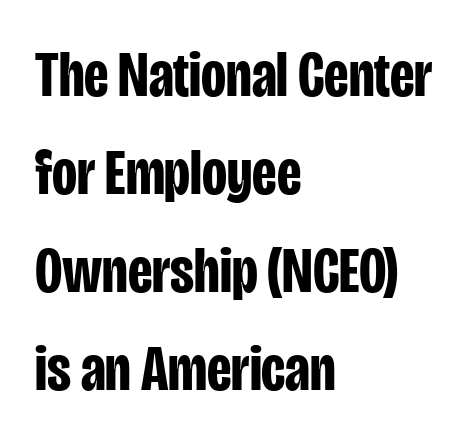
Type style note: lacks serifs. Plain, unruled lines of type. Honestly, the letter spacing is just normal — you wouldn't notice it. The line-height multiplier appears to be the usual default.
